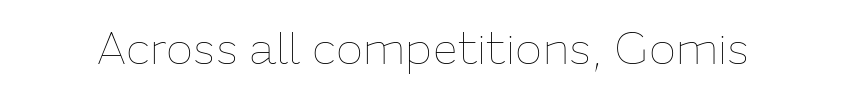
These lines are rendered in a variable-pitch font. Standard letterfit; no display-style spreading of the glyphs. Italic? Not at all — the glyphs are vertical. Bold? No — there's no thickening of the strokes. Any mark beneath the type? The region is blank.
